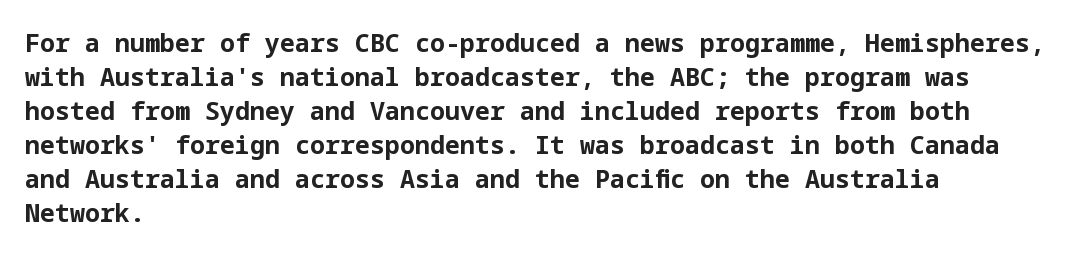
Q: Is the text bold? A: Yes.
Q: Is the text italic (slanted)? A: No, it is upright.
Q: Is the text underlined? A: No.
Q: How is the paragraph aligned? A: Left-aligned.
Q: Is the spacing between letters normal or unusually wide? A: Normal.
Q: Is the spacing between lines tight, normal or loose? A: Normal.
